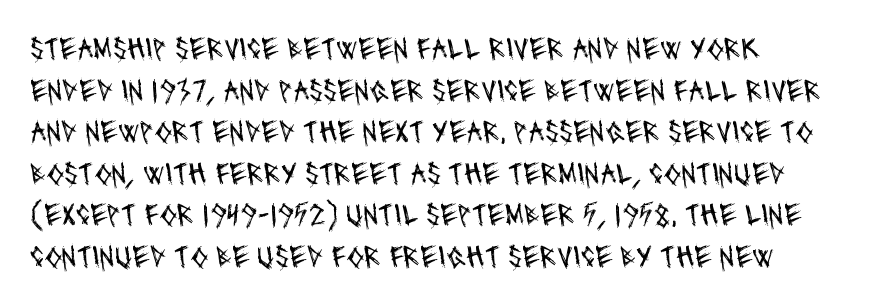
Is this a fixed-width face? No — the glyphs have proportional, varying widths. Caption: standard tracking, unaltered. The area under the type is left untouched. No chunkiness to these letters — they're not bold. What kind of face is this? One without serifs — a sans. Interline gaps are of average width in this sample.
